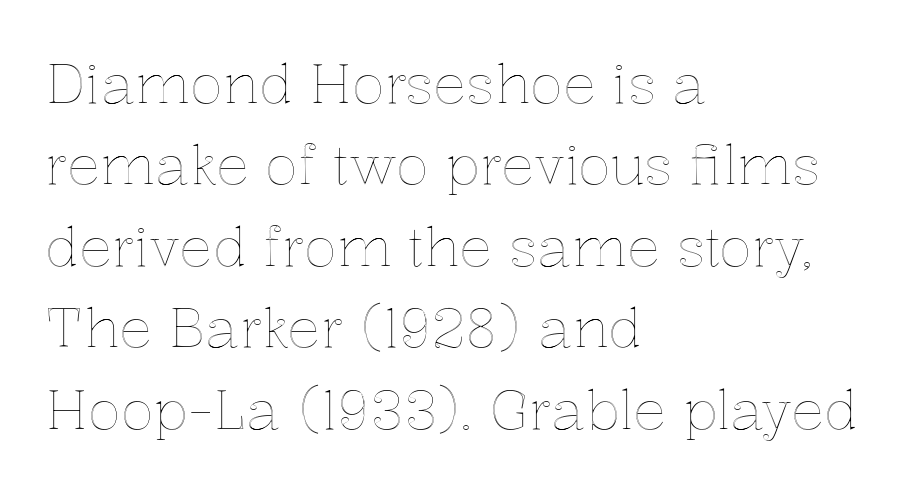
The image shows 55 px text type, upright; set left-aligned, normal line spacing (1.48x), normal letter spacing, not underlined; a medium x-height.
